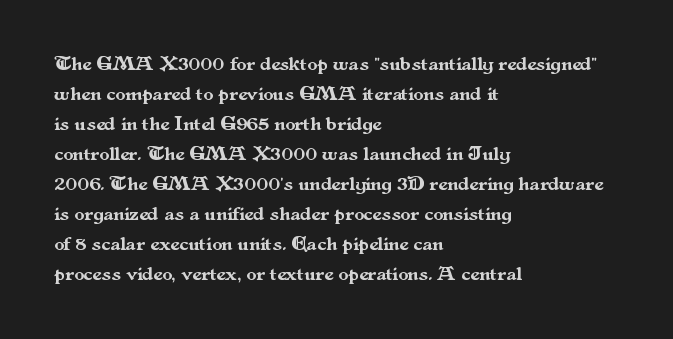
{"italic": "no", "underline": "no", "align": "left", "line_spacing": "normal", "line_spacing_ratio": 1.5, "letter_spacing": "normal", "letter_spacing_em": 0.0, "glyph_px": 20}
